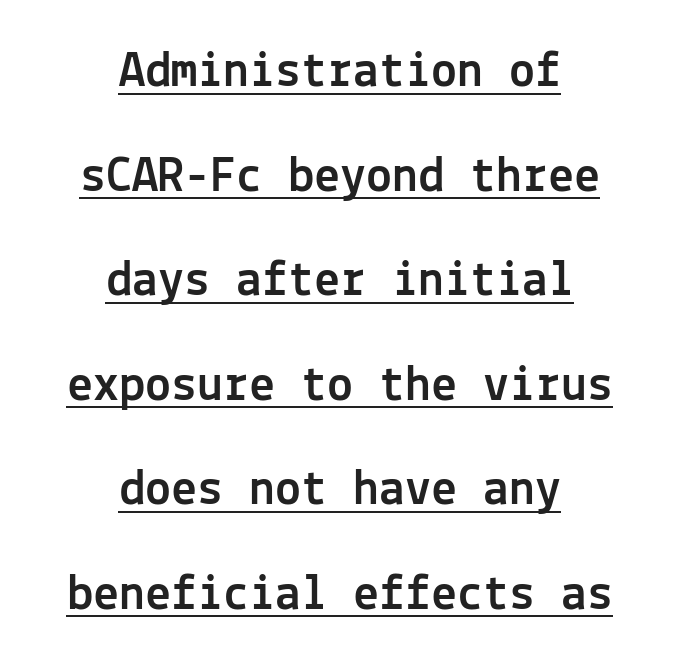
The image shows 52 px sans-serif type, upright, monospaced; set centered, loose line spacing (2.01x), normal letter spacing, underlined; a medium x-height.
